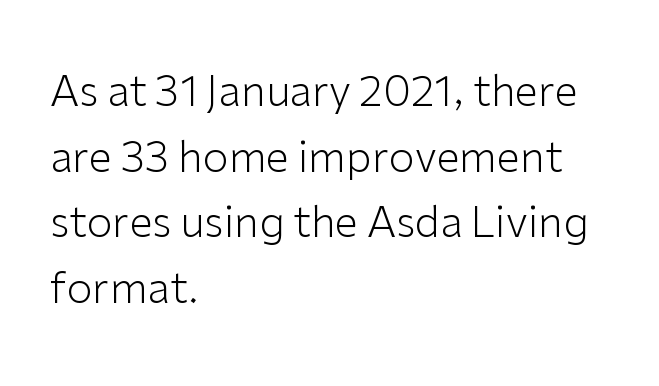
Short note: letters normally spaced. Is there any slant? The stems are plumb. Which margin do the lines hug? The left one — the right edge is uneven. The font is comparable to plain body text, perhaps lighter.
